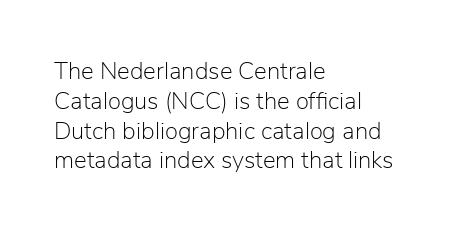
Q: Is the text bold? A: No.
Q: Is the text italic (slanted)? A: No, it is upright.
Q: Is the text underlined? A: No.
Q: How is the paragraph aligned? A: Left-aligned.
Q: Is the spacing between letters normal or unusually wide? A: Normal.
